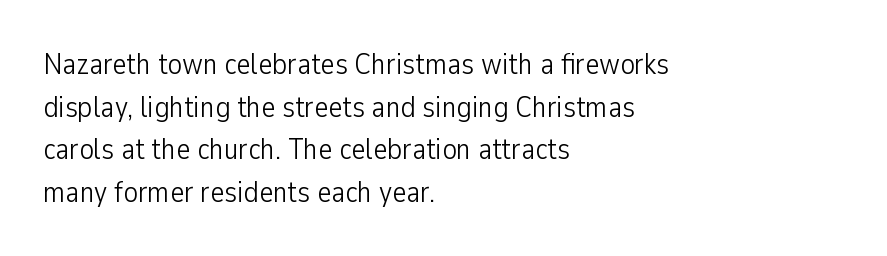
{"serif": "no", "italic": "no", "bold": "no", "weight": "light", "width": "condensed", "stroke_contrast": "low", "x_height": "medium", "monospaced": "no", "underline": "no", "align": "left", "line_spacing": "normal", "line_spacing_ratio": 1.42, "letter_spacing": "normal", "letter_spacing_em": 0.0, "glyph_px": 30}
